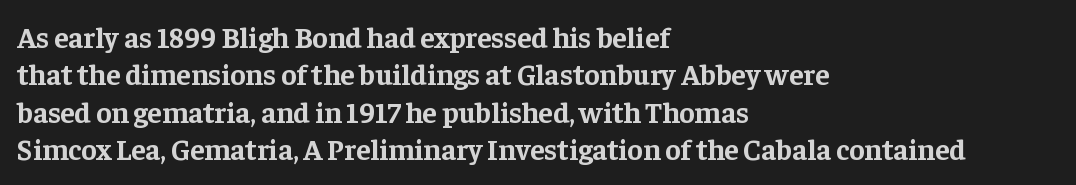
The image shows 29 px bold serif type, upright; set left-aligned, normal line spacing (1.29x), normal letter spacing, not underlined; low stroke contrast and a medium x-height.
